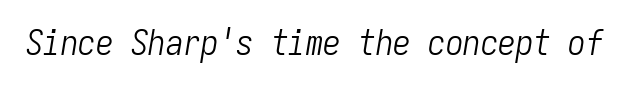
The image shows 35 px light, condensed type, italic (leaning right), monospaced; set normal letter spacing, not underlined; low stroke contrast and a medium x-height.
